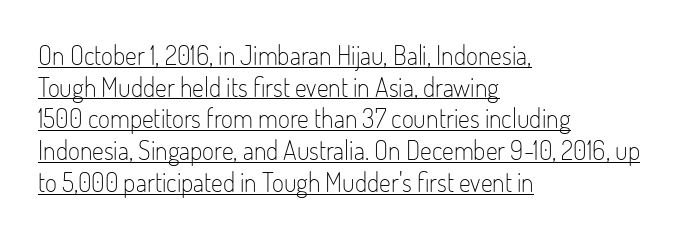
{"italic": "no", "bold": "no", "underline": "yes", "align": "left", "line_spacing_ratio": 1.22, "letter_spacing": "normal", "letter_spacing_em": 0.0, "glyph_px": 26}
